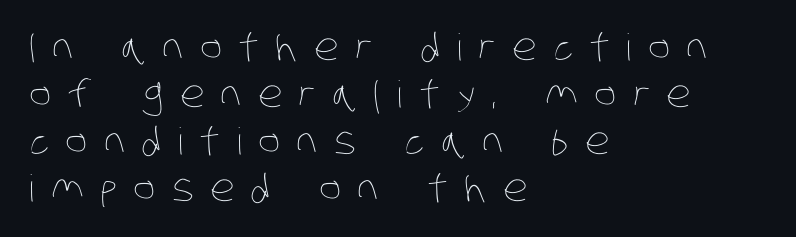
The image shows 37 px thin, condensed type; set left-aligned, normal line spacing (1.27x), unusually wide letter spacing (+0.45 em), not underlined; low stroke contrast and a large x-height.
